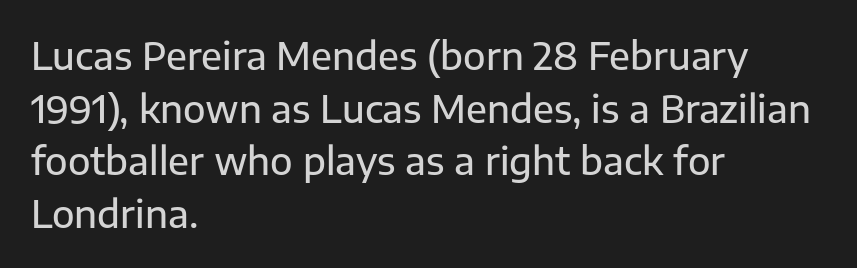
{"serif": "no", "italic": "no", "width": "normal", "stroke_contrast": "low", "x_height": "medium", "monospaced": "no", "underline": "no", "align": "left", "line_spacing": "normal", "line_spacing_ratio": 1.42, "letter_spacing": "normal", "letter_spacing_em": 0.0, "glyph_px": 37}
